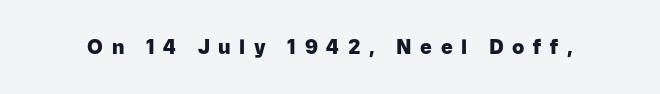
The lettering stays uniformly vertical, giving the passage a roman look. Is the letter spacing exaggerated? Yes — the characters are pushed far apart. The glyphs have the mass of a bold cut. Plain, unruled lines of type.
